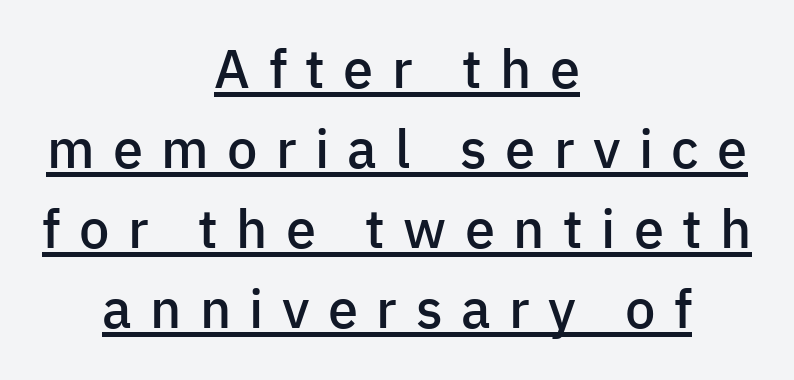
Stroke thickness is moderately raised; the sample reads as semibold. Display-style spreading of the glyphs; the letterfit is very open. Quick note: interline space is typical. Every row of glyphs is offset so its center matches the block's center.
